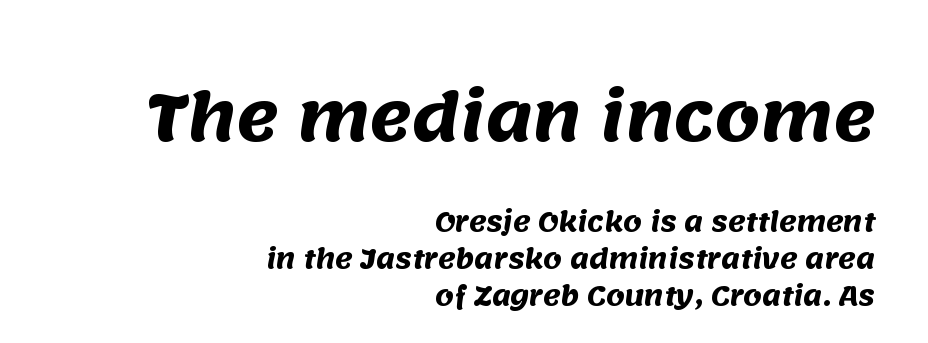
Grotesque or geometric, the face here clearly has no serifs. Typeset ragged left — the right edge is the straight one. Spacing verdict: proportional, widths tailored to each character. Unmarked baselines from the first word to the last.
